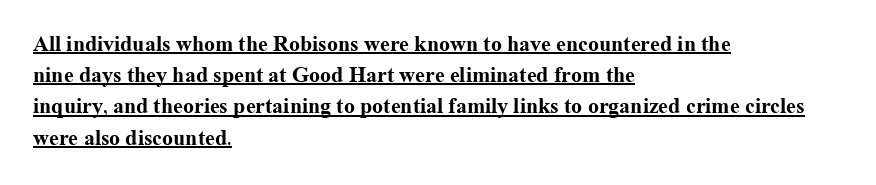
The image shows 22 px bold type, upright; set left-aligned, normal line spacing (1.42x), normal letter spacing, underlined.
